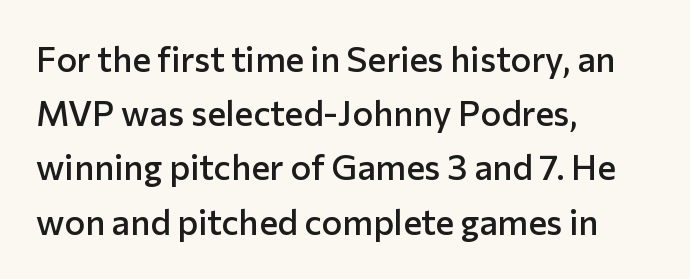
The image shows 35 px semibold sans-serif type, upright; set left-aligned, normal line spacing (1.55x), normal letter spacing, not underlined; low stroke contrast and a medium x-height.
